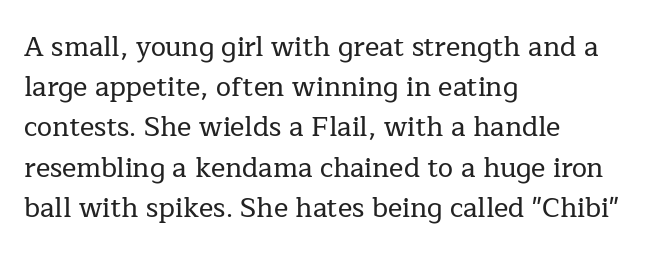
The image shows 27 px text type, upright; set left-aligned, normal line spacing (1.49x), normal letter spacing, not underlined.
